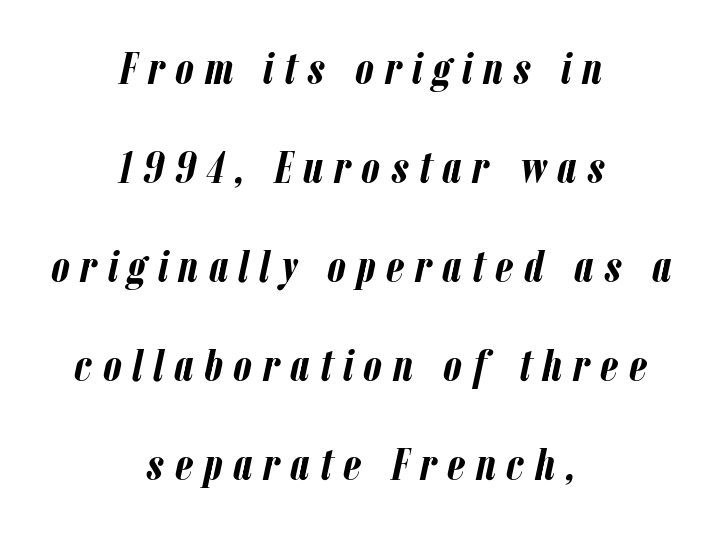
Is this a fixed-width face? No — the glyphs have proportional, varying widths. The font's italic variant was chosen for this text. Type without underlining. Strokes here are thick enough to call this a true bold. A great deal of white space separates one row of letters from the next. Students, note that the glyphs here are deliberately spaced far apart.
